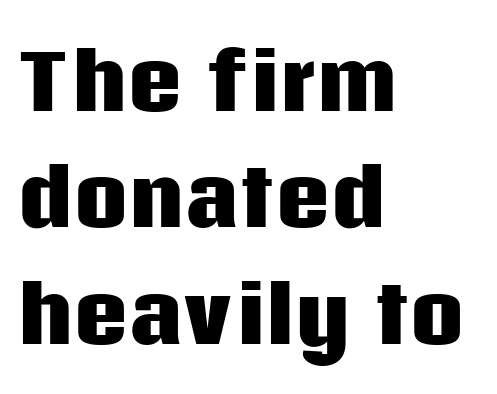
The image shows 76 px heavy sans-serif type, upright; set left-aligned, normal line spacing (1.53x), normal letter spacing, not underlined; low stroke contrast and a large x-height.
